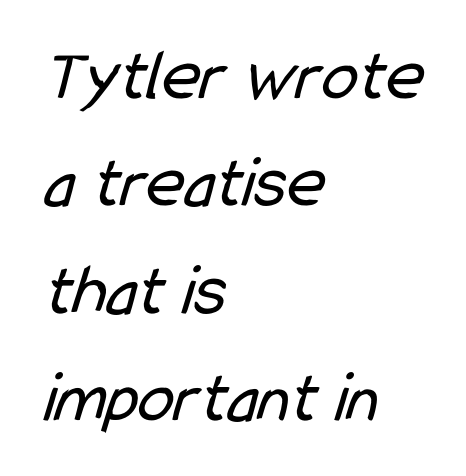
{"serif": "no", "bold": "no", "weight": "regular", "width": "condensed", "stroke_contrast": "low", "x_height": "medium", "monospaced": "no", "underline": "no", "align": "left", "line_spacing": "normal", "line_spacing_ratio": 1.47, "letter_spacing": "normal", "letter_spacing_em": 0.0, "glyph_px": 73}
